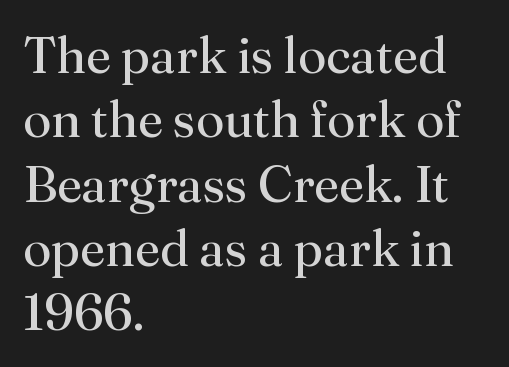
No extra tracking has been applied to these lines. Teacher's note: observe the even left margin — that is flush-left alignment. Quick note: underline off. The passage shown is typed in a proportional face where columns would drift. Ordinary non-slanted type is in use.
